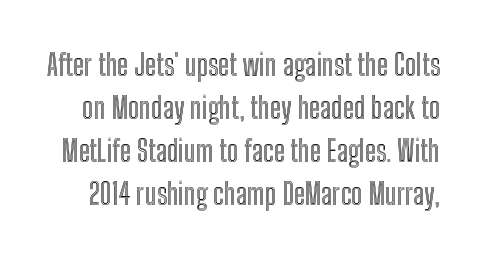
{"italic": "no", "width": "condensed", "x_height": "medium", "monospaced": "no", "underline": "no", "line_spacing": "normal", "line_spacing_ratio": 1.48, "letter_spacing": "normal", "letter_spacing_em": 0.0, "glyph_px": 29}
